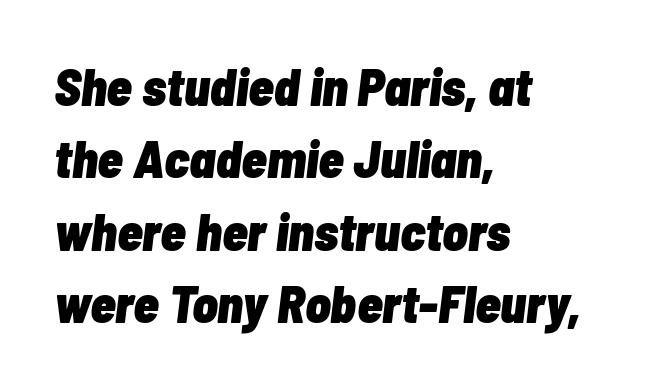
Q: Is the text bold? A: Yes.
Q: Is the text italic (slanted)? A: Yes, it leans right by about 7 degrees.
Q: Is the text underlined? A: No.
Q: How is the paragraph aligned? A: Left-aligned.
Q: Is the spacing between letters normal or unusually wide? A: Normal.
Q: Is the spacing between lines tight, normal or loose? A: Normal.
Q: Width (condensed, normal, or wide)? A: Condensed.
Q: Stroke contrast? A: Low.
Q: x-height? A: Medium.
Q: Monospaced? A: No.
